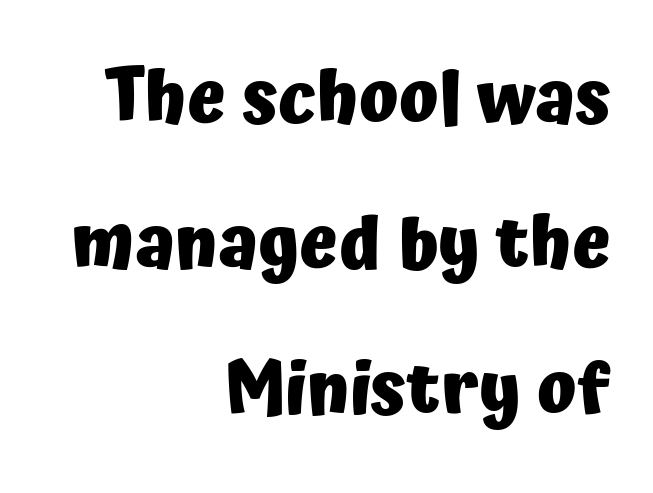
The image shows 72 px heavy sans-serif type, upright; set right-aligned, loose line spacing (2.02x), normal letter spacing, not underlined; low stroke contrast and a medium x-height.
